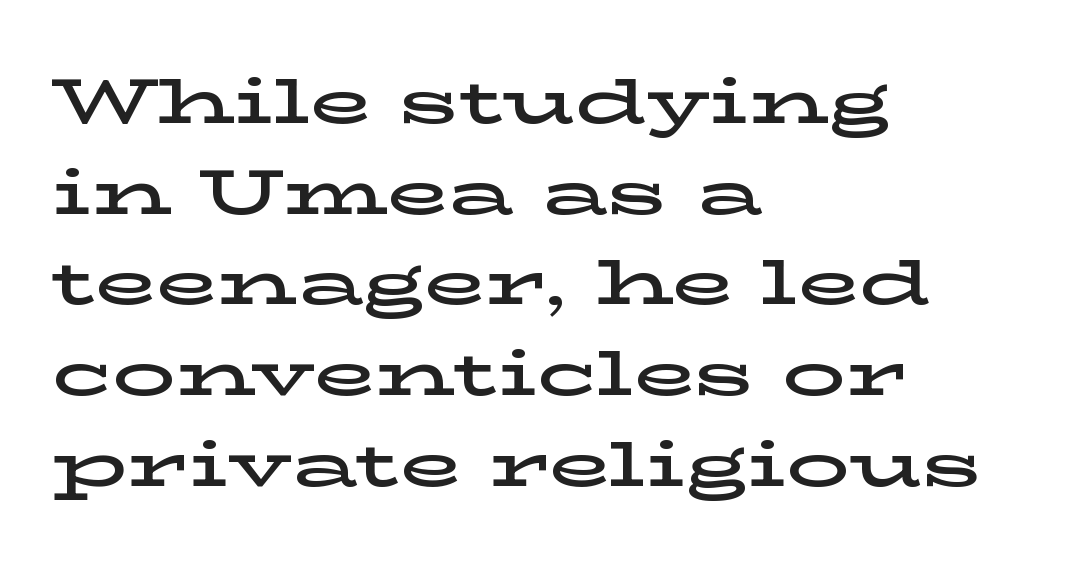
The string is rendered with underlining switched off. The characters display serif detailing at their extremities. The lines sit at an ordinary, default distance from one another. Line starts are locked; line ends wander. The letters stand upright; this is a roman face. Between one letter and the next there's only the usual sliver of space.
